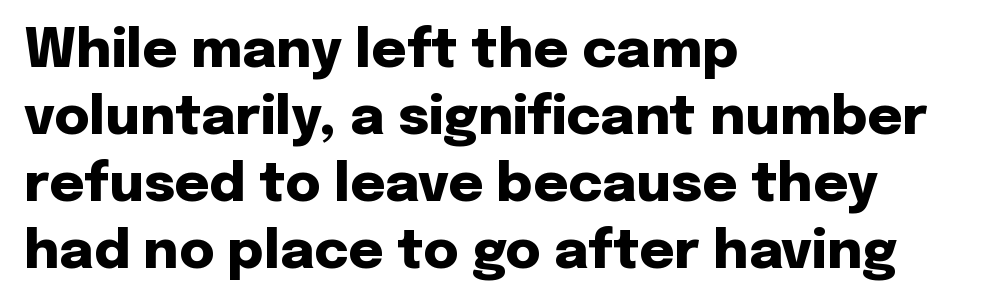
The ragged edge is on the right, which tells us the setting is flush left. A sans-serif font was chosen for this passage. Upright lettering throughout. Between one letter and the next there's only the usual sliver of space. Heavy-handed strokes throughout: this text is bold.
